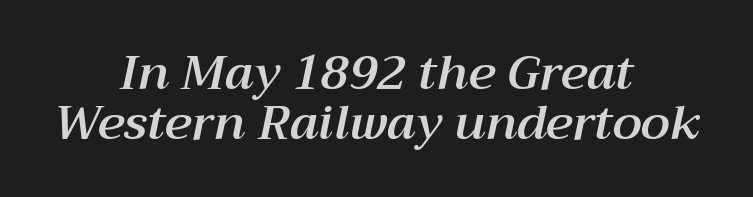
{"italic": "yes", "lean": "right", "slant_degrees": 12, "width": "normal", "stroke_contrast": "medium", "x_height": "medium", "monospaced": "no", "underline": "no", "align": "center", "line_spacing": "tight", "line_spacing_ratio": 1.05, "letter_spacing": "normal", "letter_spacing_em": 0.0, "glyph_px": 48}
